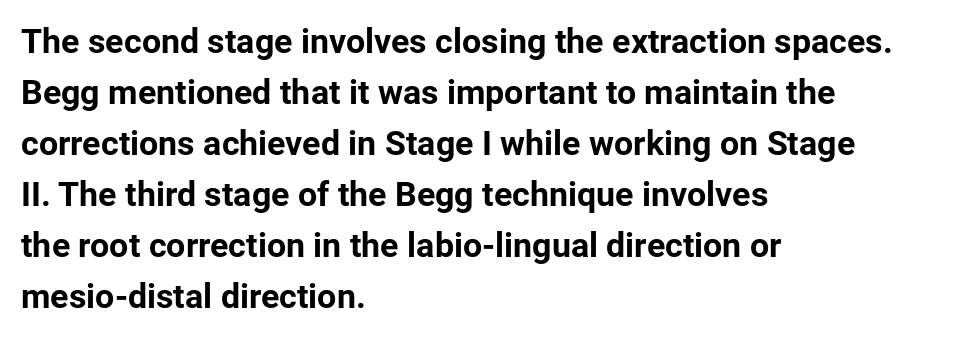
{"serif": "no", "italic": "no", "bold": "yes", "weight": "bold", "width": "normal", "stroke_contrast": "low", "x_height": "medium", "monospaced": "no", "underline": "no", "align": "left", "line_spacing": "normal", "line_spacing_ratio": 1.5, "letter_spacing": "normal", "letter_spacing_em": 0.0, "glyph_px": 34}
